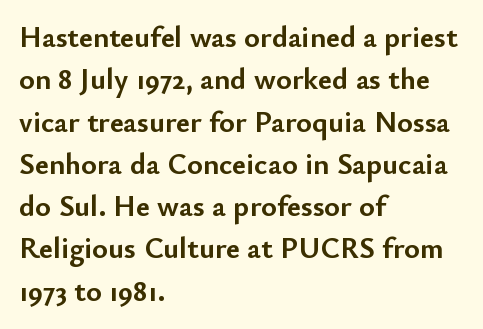
The image shows 30 px semibold sans-serif type, upright; set left-aligned, normal line spacing (1.41x), normal letter spacing, not underlined; low stroke contrast and a small x-height.
